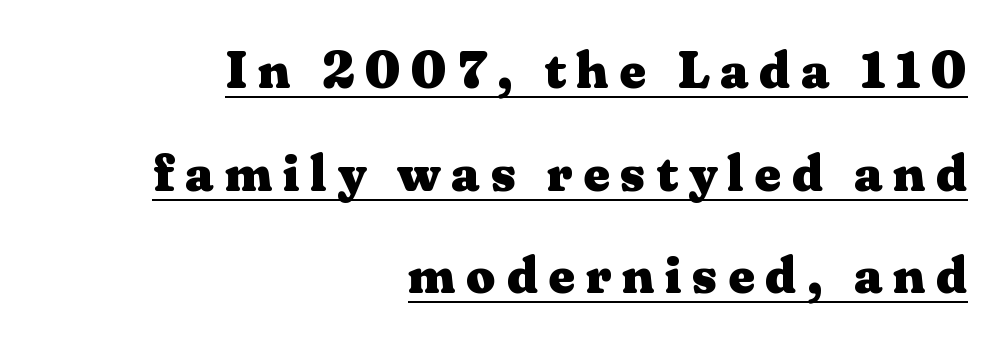
The image shows 51 px heavy, wide serif type, upright; set right-aligned, loose line spacing (2.01x), unusually wide letter spacing (+0.21 em), underlined; medium stroke contrast and a medium x-height.
